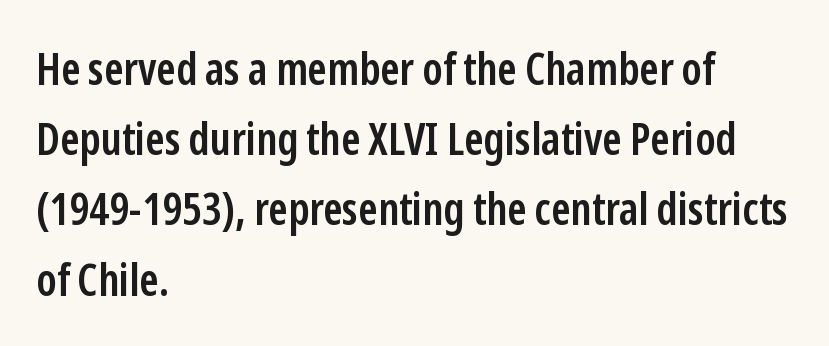
The image shows 45 px semibold, condensed sans-serif type, upright; set left-aligned, normal line spacing (1.56x), normal letter spacing, not underlined; low stroke contrast and a medium x-height.
